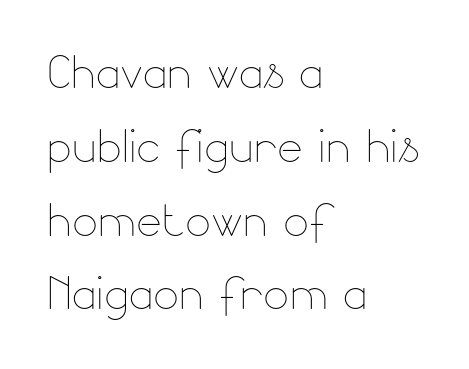
{"italic": "no", "bold": "no", "weight": "thin", "width": "normal", "stroke_contrast": "low", "x_height": "small", "monospaced": "no", "underline": "no", "align": "left", "line_spacing_ratio": 1.21, "letter_spacing": "normal", "letter_spacing_em": 0.0, "glyph_px": 61}
